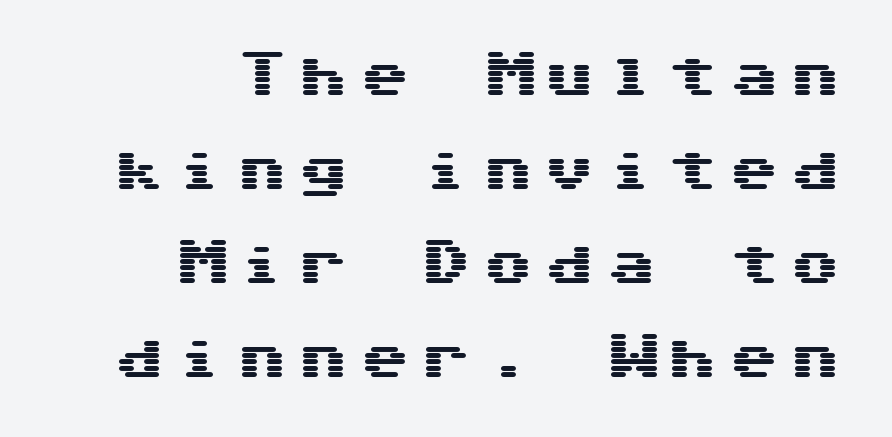
Q: Is the text italic (slanted)? A: No, it is upright.
Q: Is the typeface a serif or a sans-serif typeface? A: Sans-serif.
Q: Is the text underlined? A: No.
Q: How is the paragraph aligned? A: Right-aligned.
Q: Is the spacing between letters normal or unusually wide? A: Unusually wide.
Q: Width (condensed, normal, or wide)? A: Wide.
Q: Stroke contrast? A: Medium.
Q: x-height? A: Medium.
Q: Monospaced? A: Yes.
